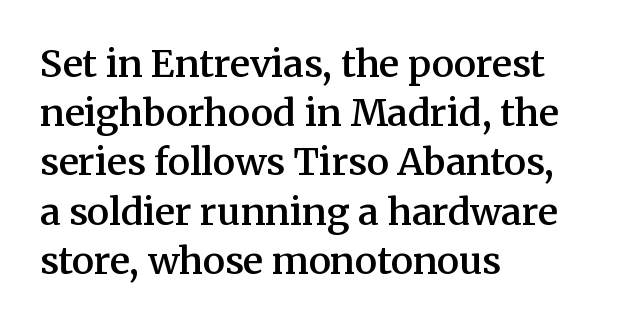
The font is running at a semibold setting, under full bold. Leading: standard. Each line starts at the same left margin while the right side varies. Character widths vary here, with narrow letters taking less room than wide ones. The typography opts for an upright posture over an oblique one. Compared with typical body copy, the letter spacing here is the same.
